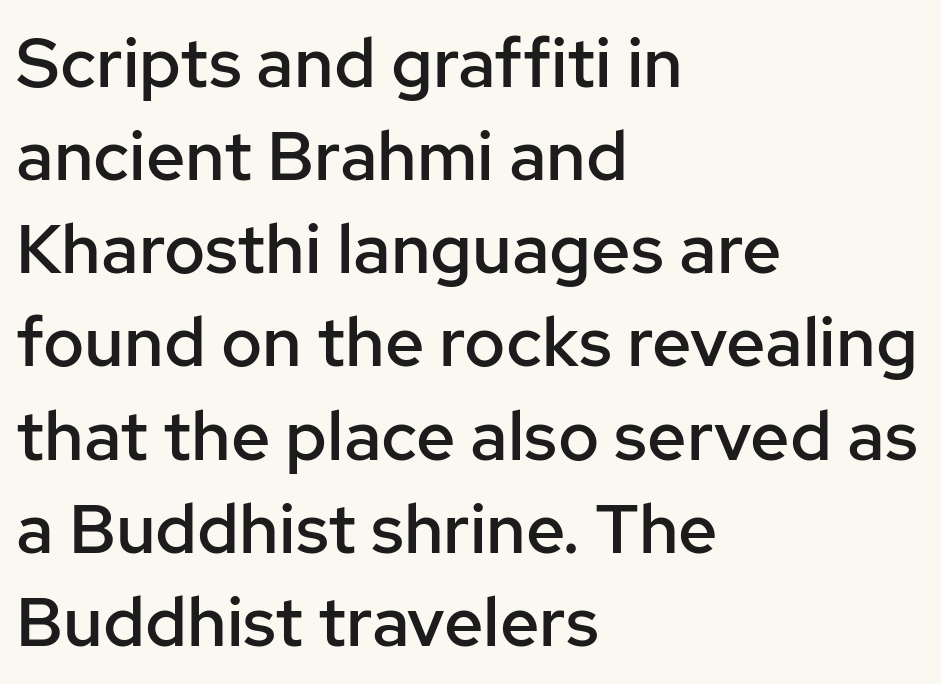
{"serif": "no", "italic": "no", "bold": "semi", "weight": "semibold", "width": "normal", "stroke_contrast": "low", "x_height": "medium", "monospaced": "no", "underline": "no", "align": "left", "line_spacing": "normal", "line_spacing_ratio": 1.35, "letter_spacing": "normal", "letter_spacing_em": 0.0, "glyph_px": 69}
